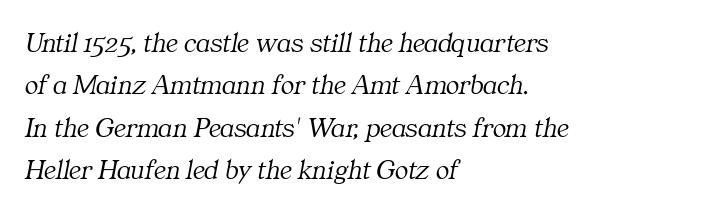
{"serif": "yes", "italic": "yes", "lean": "right", "slant_degrees": 11, "bold": "no", "weight": "light", "width": "normal", "stroke_contrast": "medium", "x_height": "medium", "monospaced": "no", "underline": "no", "align": "left", "line_spacing": "normal", "line_spacing_ratio": 1.51, "letter_spacing": "normal", "letter_spacing_em": 0.0, "glyph_px": 28}
